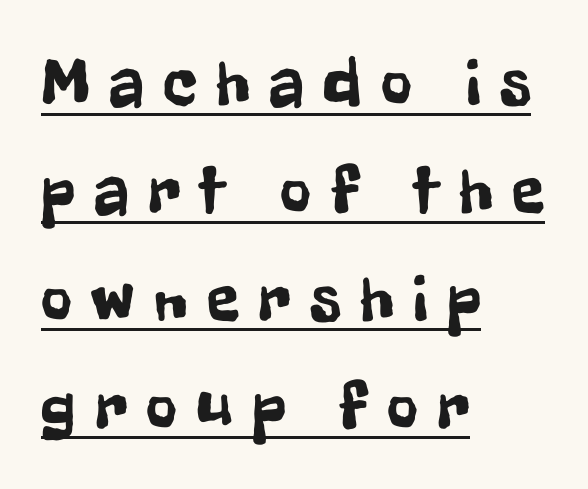
The image shows 67 px condensed sans-serif type, upright; set left-aligned, normal line spacing (1.61x), unusually wide letter spacing (+0.29 em), underlined; low stroke contrast and a medium x-height.
